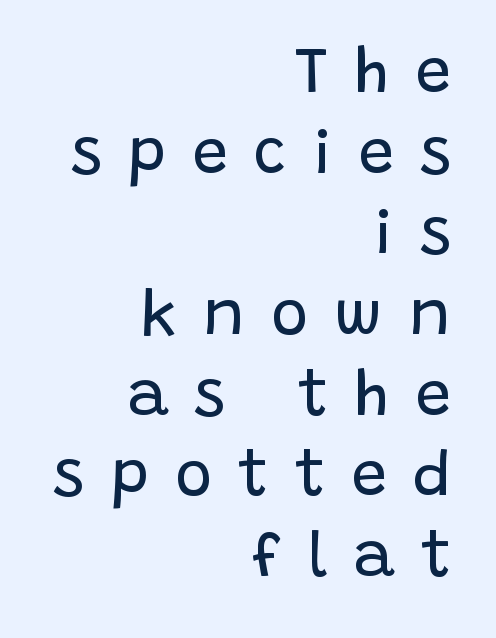
The cut favours lightness, reaching ordinary text weight at its darkest. Successive baselines arrive at the customary interval. These lines were composed using upright roman letters. This rendering features lettering with no underline. These lines have a slow, spaced-out rhythm from letter to letter. The letters carry no serifs — their stems end cleanly without finishing strokes.
